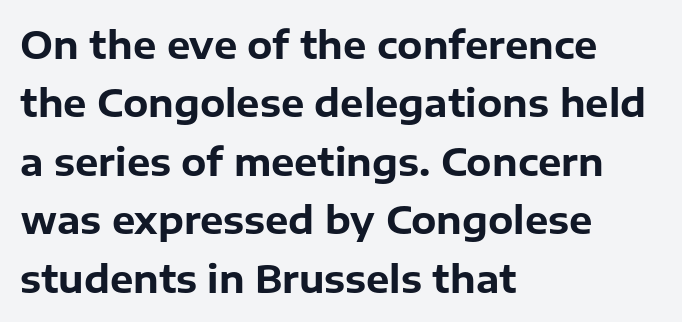
{"serif": "no", "italic": "no", "bold": "yes", "weight": "bold", "width": "normal", "stroke_contrast": "low", "x_height": "medium", "monospaced": "no", "underline": "no", "align": "left", "line_spacing": "normal", "line_spacing_ratio": 1.58, "letter_spacing": "normal", "letter_spacing_em": 0.0, "glyph_px": 37}
